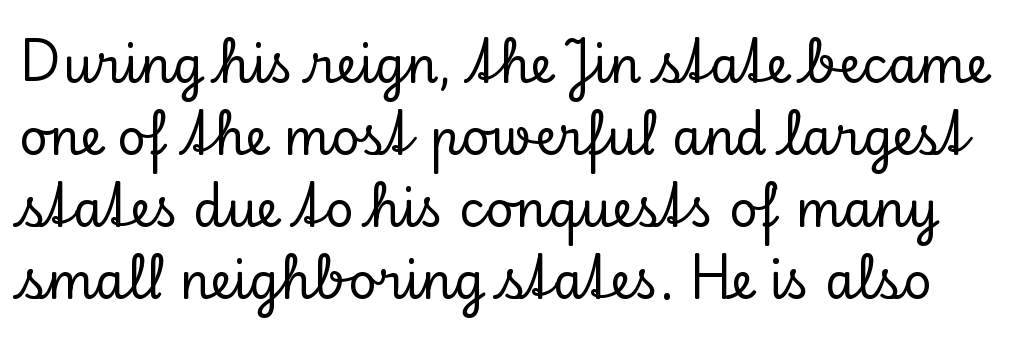
Q: Is the text italic (slanted)? A: No, it is upright.
Q: Is the text underlined? A: No.
Q: Is the spacing between letters normal or unusually wide? A: Normal.
Q: Is the spacing between lines tight, normal or loose? A: Normal.
Q: Width (condensed, normal, or wide)? A: Normal.
Q: Stroke contrast? A: Low.
Q: x-height? A: Small.
Q: Monospaced? A: No.
